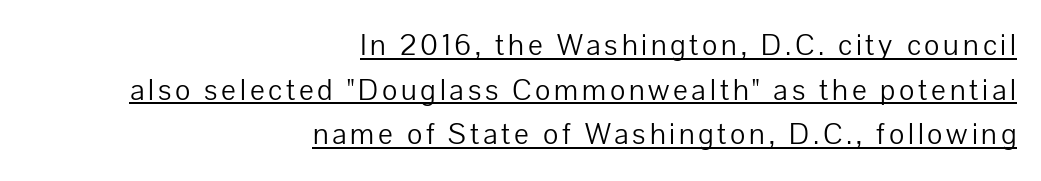
The image shows 31 px light sans-serif type, upright; set right-aligned, normal line spacing (1.44x), underlined; low stroke contrast and a medium x-height.
